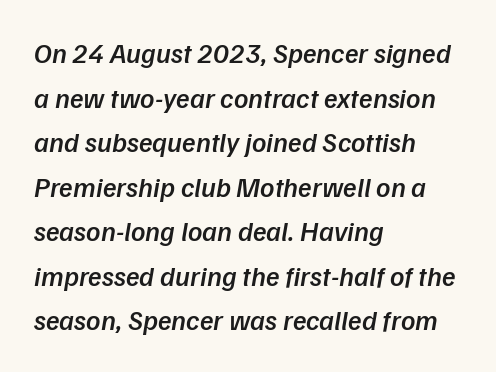
Varying glyph widths throughout — classic text-font behaviour. Each new line begins a customary step beneath the previous one. The passage is arranged the way most books set body copy — flush left. Plain, unruled lines of type. On the weight axis this lands at semibold, roughly 600. Notice how the stems are inclined rather than vertical — that's the hallmark of italics.
